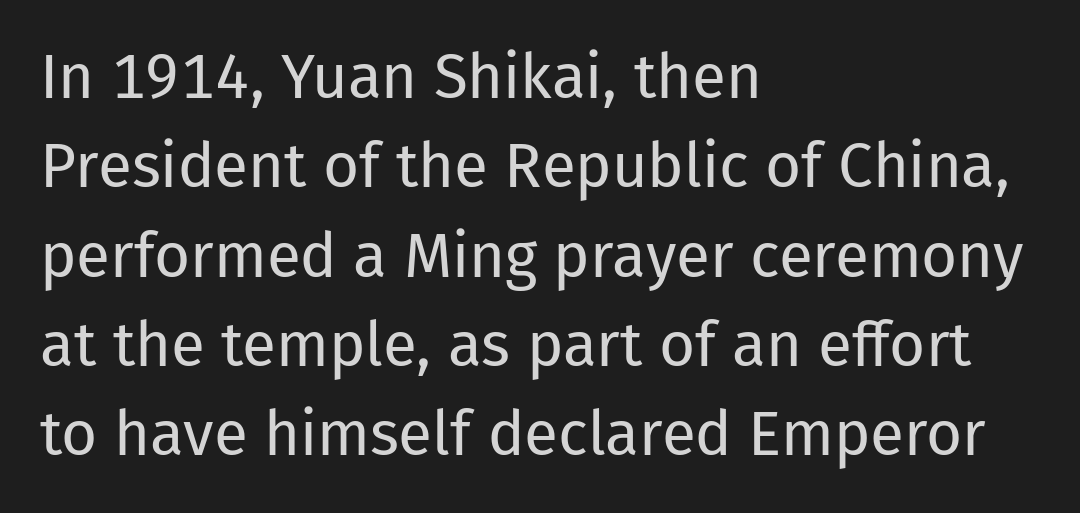
The vertical gap from one line to the next is medium. Posture: vertical. Alignment: flush left. Summary of weight: not heavy and not bold.
